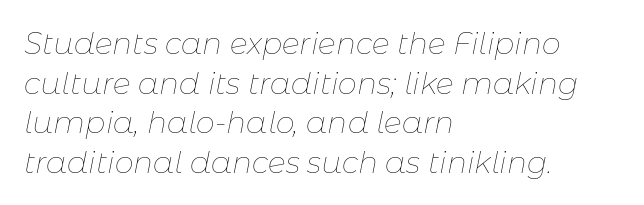
Q: Is the text bold? A: No.
Q: Is the text italic (slanted)? A: Yes, it leans right by about 11 degrees.
Q: Is the text underlined? A: No.
Q: How is the paragraph aligned? A: Left-aligned.
Q: Is the spacing between letters normal or unusually wide? A: Normal.
Q: Is the spacing between lines tight, normal or loose? A: Normal.
Q: Width (condensed, normal, or wide)? A: Normal.
Q: Stroke contrast? A: Low.
Q: x-height? A: Medium.
Q: Monospaced? A: No.
